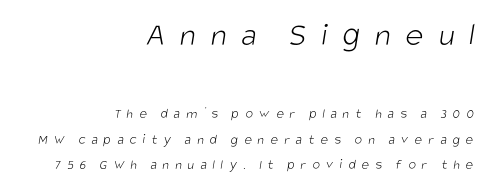
The image shows 34 px light, condensed sans-serif type; set right-aligned, line spacing 1.82x, unusually wide letter spacing (+0.44 em), not underlined; the first (top) block is 2.43x larger; low stroke contrast and a large x-height.
